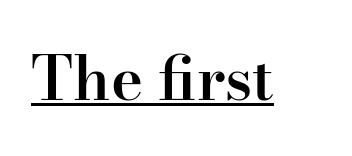
These lines are composed in type with serifs. Beneath each row of characters lies a ruled line. The letters advance in unequal steps, a hallmark of proportional type. Tracking here is standard; glyphs follow each other at the usual distance. Style check: upright.
